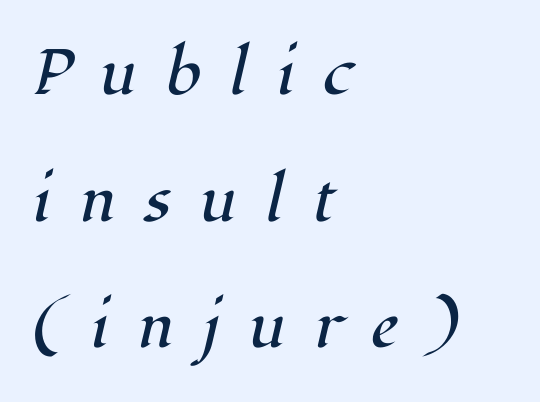
Q: Is the text bold? A: No.
Q: Is the text italic (slanted)? A: Yes, it leans right by about 12 degrees.
Q: Is the typeface a serif or a sans-serif typeface? A: Serif.
Q: Is the text underlined? A: No.
Q: How is the paragraph aligned? A: Left-aligned.
Q: Is the spacing between letters normal or unusually wide? A: Unusually wide.
Q: Is the spacing between lines tight, normal or loose? A: Loose.
Q: Width (condensed, normal, or wide)? A: Normal.
Q: Stroke contrast? A: High.
Q: x-height? A: Medium.
Q: Monospaced? A: No.
